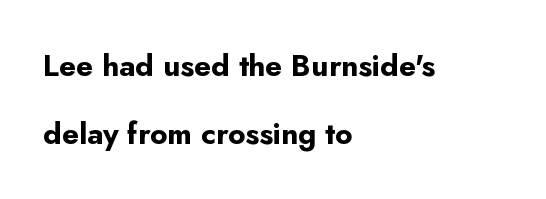
Q: Is the text bold? A: Yes.
Q: Is the text italic (slanted)? A: No, it is upright.
Q: Is the typeface a serif or a sans-serif typeface? A: Sans-serif.
Q: Is the text underlined? A: No.
Q: How is the paragraph aligned? A: Left-aligned.
Q: Is the spacing between letters normal or unusually wide? A: Normal.
Q: Is the spacing between lines tight, normal or loose? A: Loose.
Q: Width (condensed, normal, or wide)? A: Normal.
Q: Stroke contrast? A: Low.
Q: x-height? A: Small.
Q: Monospaced? A: No.
